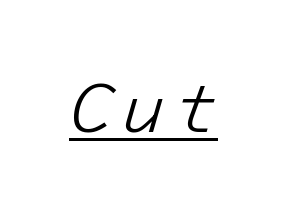
{"italic": "yes", "lean": "right", "slant_degrees": 16, "bold": "no", "weight": "light", "width": "normal", "stroke_contrast": "low", "x_height": "medium", "monospaced": "yes", "underline": "yes", "glyph_px": 72}
